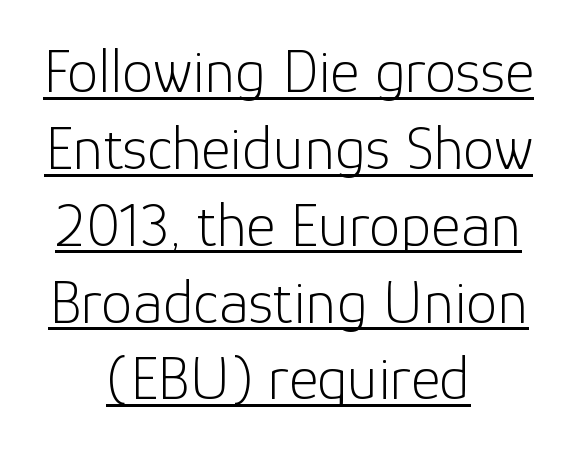
Character widths vary here, with narrow letters taking less room than wide ones. This sample uses an upright cut, with every glyph sitting square on the baseline. How are the letters spaced? Ordinarily, with no added tracking. Each line of the rendering has a horizontal stroke beneath the glyphs. The type family on display is of the sans-serif kind.
